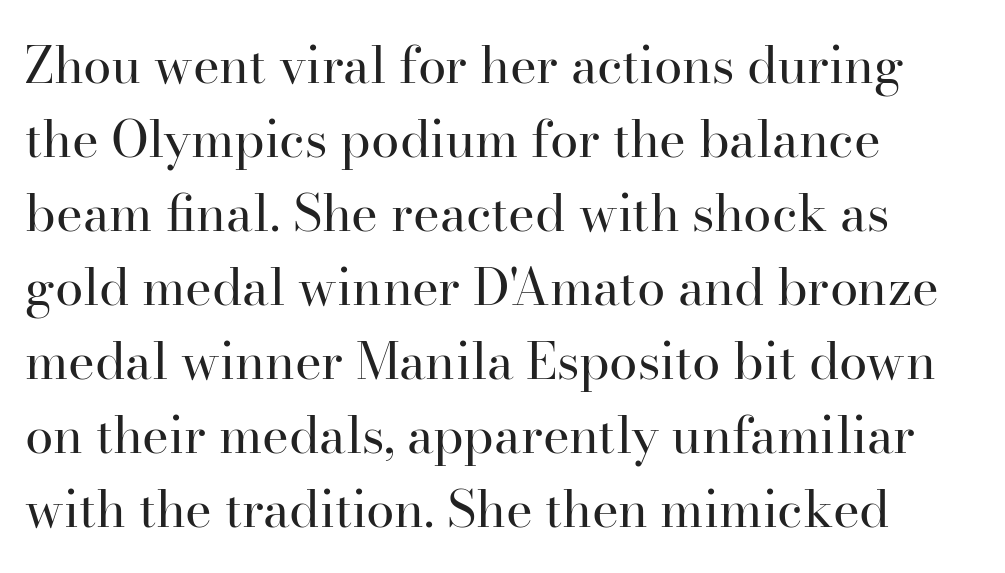
The letters advance in unequal steps, a hallmark of proportional type. The typesetter chose a ragged-right arrangement here. Weight: not bold — regular or lighter. Rows of type keep a routine distance in the vertical direction. Typographically, this falls in the serif category. Beneath every word, the page is bare.
